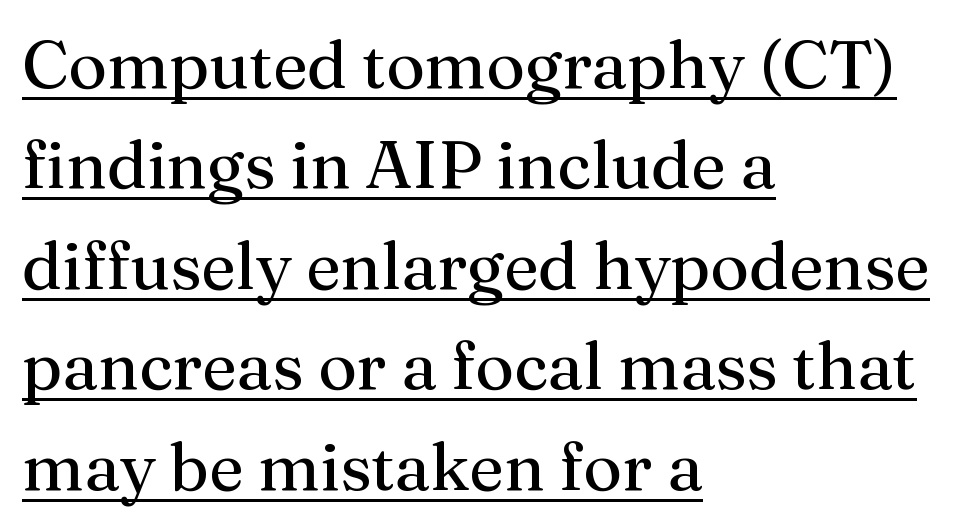
{"serif": "yes", "italic": "no", "bold": "no", "weight": "regular", "width": "normal", "stroke_contrast": "medium", "x_height": "medium", "monospaced": "no", "underline": "yes", "align": "left", "line_spacing": "normal", "line_spacing_ratio": 1.5, "letter_spacing": "normal", "letter_spacing_em": 0.0, "glyph_px": 67}
